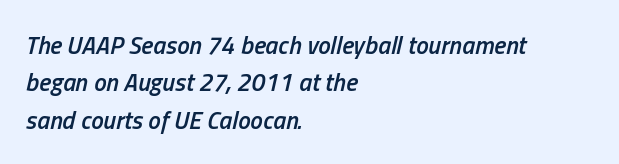
Q: Is the text bold? A: Semi-bold.
Q: Is the text italic (slanted)? A: Yes, it leans right by about 13 degrees.
Q: Is the text underlined? A: No.
Q: How is the paragraph aligned? A: Left-aligned.
Q: Is the spacing between letters normal or unusually wide? A: Normal.
Q: Is the spacing between lines tight, normal or loose? A: Normal.
